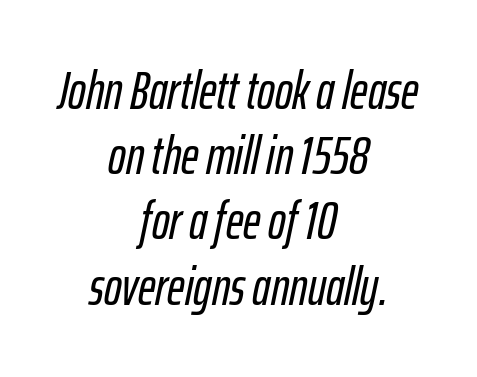
Note the varied advance widths — an 'i' is clearly narrower than an 'm'. Line starts and ends both wander, symmetrically. Only glyphs here, with clear space below each row. The letterforms sit shoulder to shoulder at normal distance. These lines were composed using italics.
